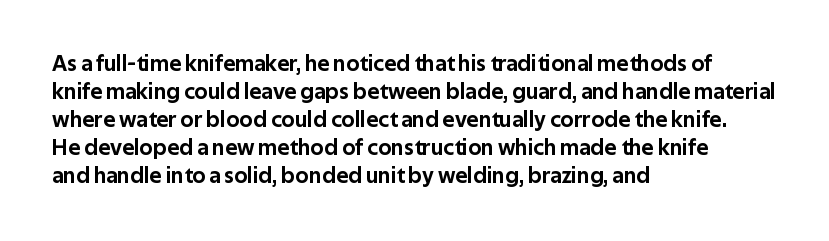
Look at the tracking — it's just the regular setting, nothing added. Caption: multi-line text, flush left, ragged right. Notice how the stems are strictly vertical — no italics here. A clean baseline with only descenders dipping below it.
